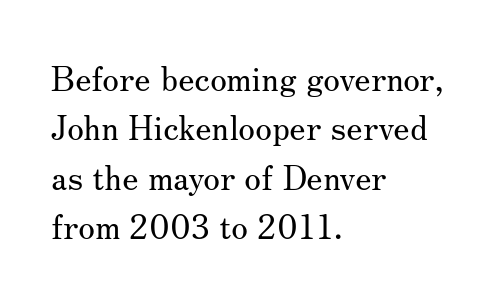
The font is comparable to plain body text, perhaps lighter. This block has exactly the height ordinary leading produces. Check the space under the baseline: it is left empty. Where is the straight margin? On the left.
